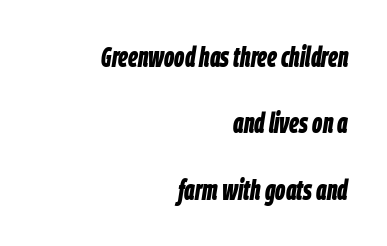
{"italic": "yes", "lean": "right", "slant_degrees": 9, "bold": "yes", "weight": "bold", "width": "condensed", "stroke_contrast": "low", "x_height": "large", "monospaced": "no", "underline": "no", "align": "right", "line_spacing": "loose", "line_spacing_ratio": 2.37, "letter_spacing": "normal", "letter_spacing_em": 0.0, "glyph_px": 28}
